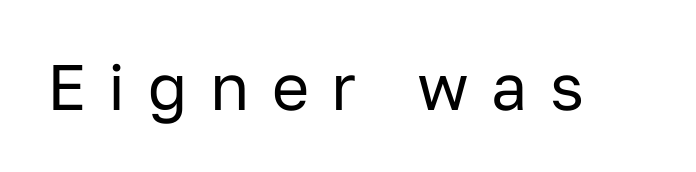
You can tell from the bare stems that sans-serif type was used. The glyphs are unaccompanied by any horizontal stroke below them. Varying glyph widths throughout — classic text-font behaviour. Glyph-to-glyph distance is far greater than everyday printed text. Italic? Not at all — the glyphs are vertical. The letterforms sit at book weight or below.
